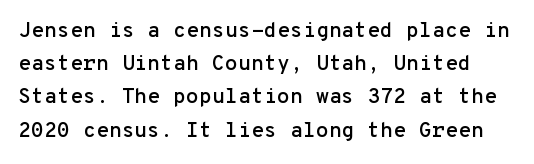
{"italic": "no", "underline": "no", "line_spacing": "normal", "line_spacing_ratio": 1.58, "letter_spacing": "normal", "letter_spacing_em": 0.0, "glyph_px": 21}
